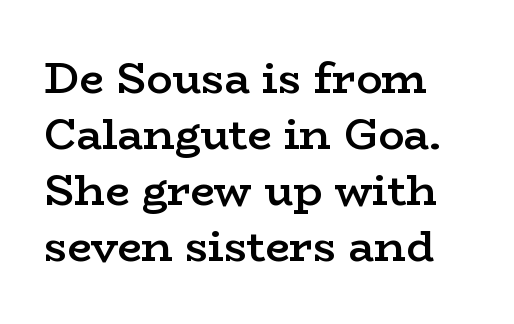
Does the weight exceed regular? Yes, but only to semibold. The block of text has a typical density, with ordinary space between rows. Honestly, the letter spacing is just normal — you wouldn't notice it. The paragraph shown leans on its left margin. The rendering uses natural spacing where letterforms have individual widths.
